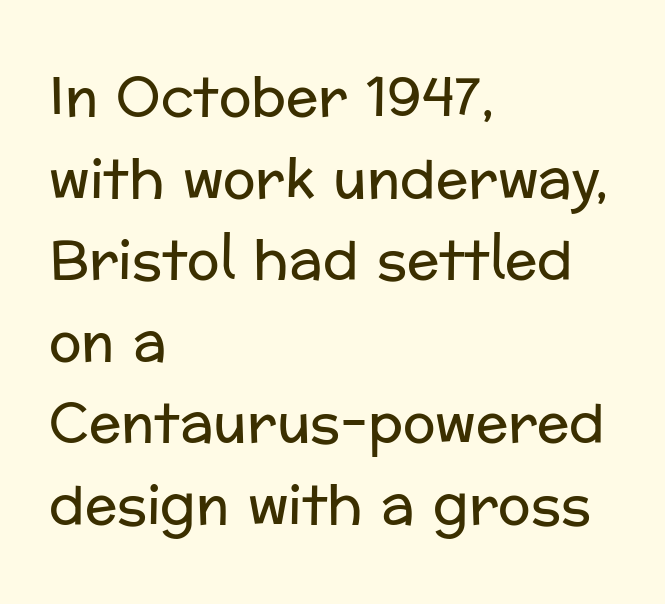
{"serif": "no", "italic": "no", "bold": "no", "weight": "regular", "width": "normal", "stroke_contrast": "low", "x_height": "medium", "monospaced": "no", "underline": "no", "align": "left", "line_spacing": "normal", "line_spacing_ratio": 1.51, "letter_spacing": "normal", "letter_spacing_em": 0.0, "glyph_px": 54}
